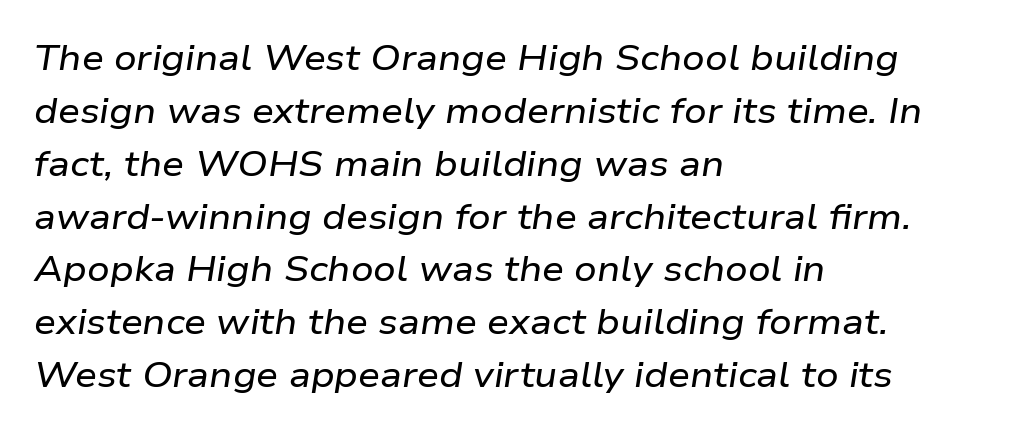
This sample uses an oblique cut, with every glyph tilted off the vertical. A classic flush-left, rag-right setting is used for this passage. Whoever set this chose a conventional vertical rhythm. Spacing between characters is what you'd get straight out of the box.
